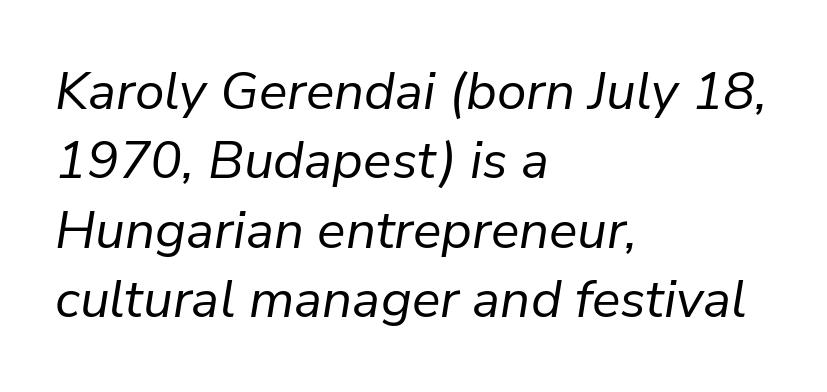
The image shows 53 px regular-weight type, italic (leaning right); set left-aligned, normal line spacing (1.31x), normal letter spacing, not underlined; low stroke contrast and a medium x-height.
